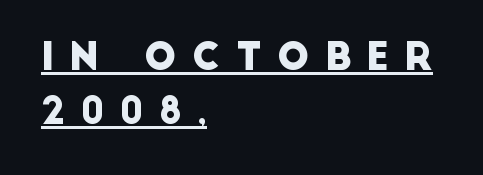
Q: Is the typeface a serif or a sans-serif typeface? A: Sans-serif.
Q: Is the text underlined? A: Yes.
Q: How is the paragraph aligned? A: Left-aligned.
Q: Is the spacing between letters normal or unusually wide? A: Unusually wide.
Q: Is the spacing between lines tight, normal or loose? A: Normal.
Q: Width (condensed, normal, or wide)? A: Normal.
Q: Stroke contrast? A: Low.
Q: x-height? A: Large.
Q: Monospaced? A: No.
